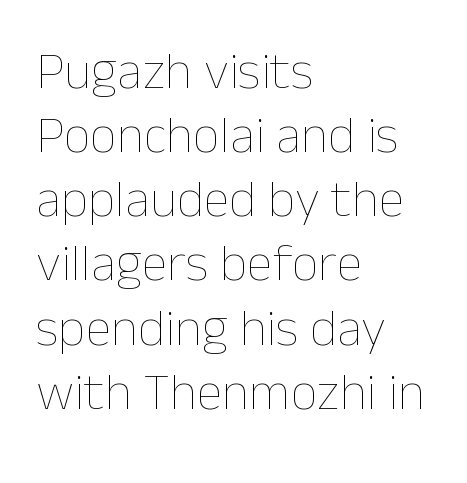
The passage shown is not underscored anywhere. Do the letters lean? They stand straight. You could call the tracking neutral — neither tight nor loose. The lines in this sample share a left origin and differ only in where they stop. Do the characters align in a grid? No, the font is proportional. Weight: regular or lighter.
